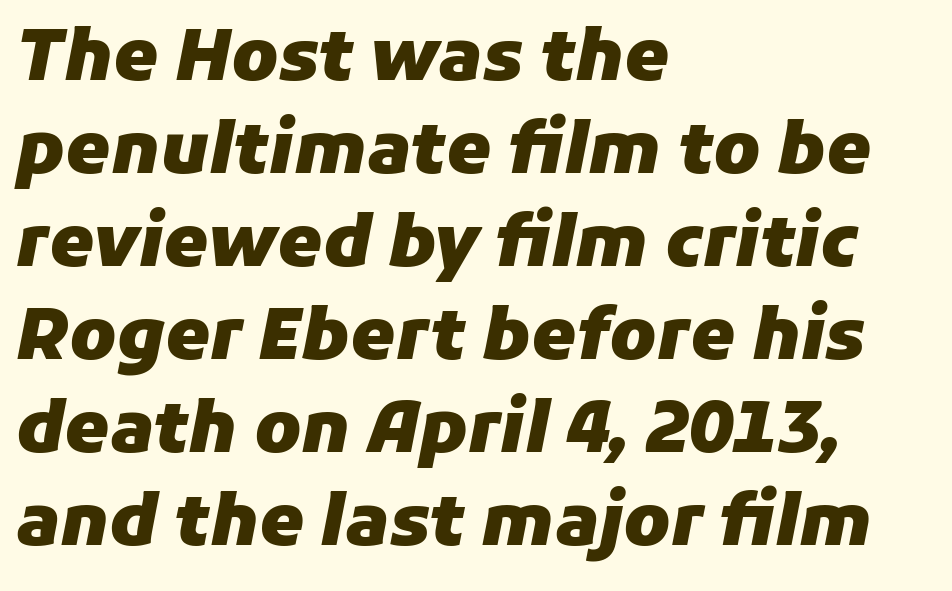
The image shows 71 px heavy type, italic (leaning right); set left-aligned, normal line spacing (1.31x), normal letter spacing, not underlined; low stroke contrast and a medium x-height.
